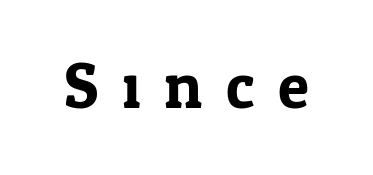
The image shows 64 px serif type, upright; set unusually wide letter spacing (+0.37 em), not underlined; low stroke contrast and a medium x-height.
